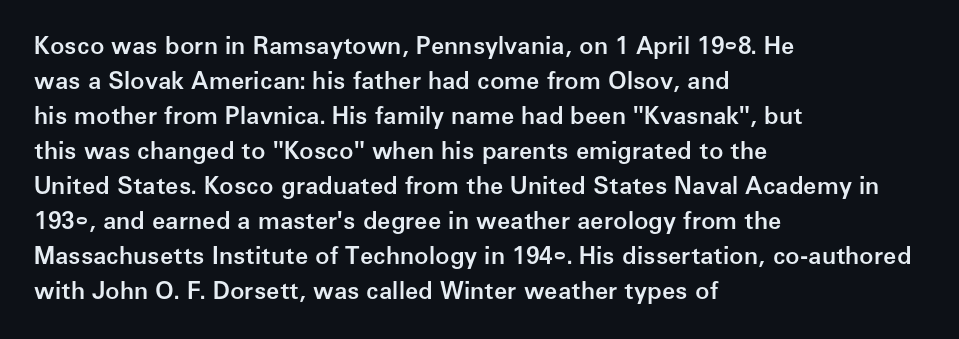
Q: Is the text bold? A: Semi-bold.
Q: Is the text italic (slanted)? A: No, it is upright.
Q: Is the text underlined? A: No.
Q: How is the paragraph aligned? A: Left-aligned.
Q: Is the spacing between letters normal or unusually wide? A: Normal.
Q: Is the spacing between lines tight, normal or loose? A: Normal.
